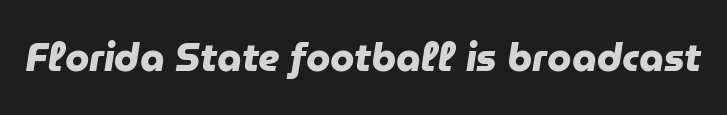
{"serif": "no", "bold": "yes", "weight": "heavy", "width": "normal", "stroke_contrast": "low", "x_height": "medium", "monospaced": "no", "underline": "no", "letter_spacing": "normal", "letter_spacing_em": 0.0, "glyph_px": 39}
